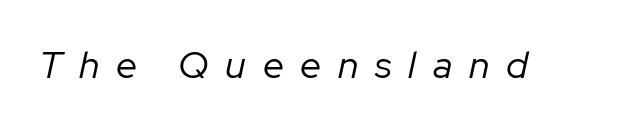
The image shows 38 px regular-weight type, italic (leaning right); set unusually wide letter spacing (+0.44 em), not underlined; low stroke contrast and a medium x-height.
